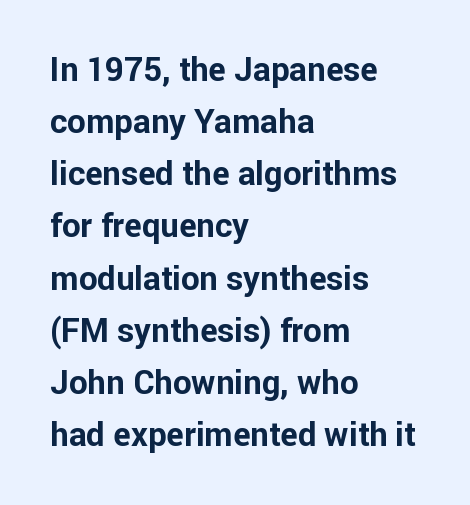
Q: Is the text bold? A: Yes.
Q: Is the text italic (slanted)? A: No, it is upright.
Q: Is the typeface a serif or a sans-serif typeface? A: Sans-serif.
Q: Is the text underlined? A: No.
Q: How is the paragraph aligned? A: Left-aligned.
Q: Is the spacing between letters normal or unusually wide? A: Normal.
Q: Is the spacing between lines tight, normal or loose? A: Normal.
Q: Width (condensed, normal, or wide)? A: Normal.
Q: Stroke contrast? A: Low.
Q: x-height? A: Medium.
Q: Monospaced? A: No.
